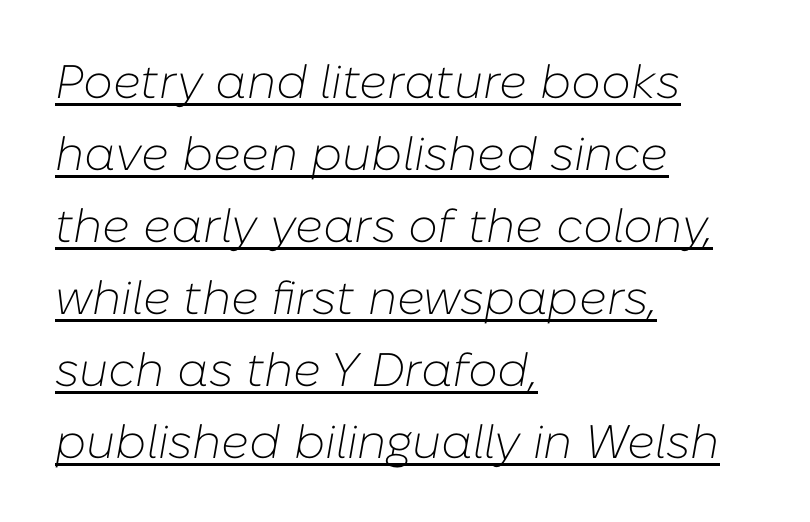
Short and long lines alike share a common starting point at left. The rendering applies a slant to the glyphs. Students, observe the line beneath the letters — that is underlining. The gaps between neighbouring characters are ordinary and unremarkable. This sample keeps an unexceptional amount of space between lines.
